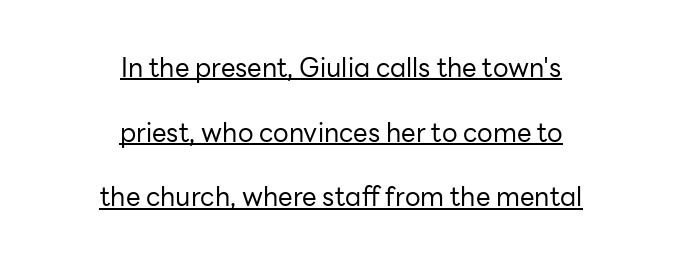
Q: Is the text bold? A: No.
Q: Is the text italic (slanted)? A: No, it is upright.
Q: Is the text underlined? A: Yes.
Q: How is the paragraph aligned? A: Centered.
Q: Is the spacing between letters normal or unusually wide? A: Normal.
Q: Is the spacing between lines tight, normal or loose? A: Loose.
